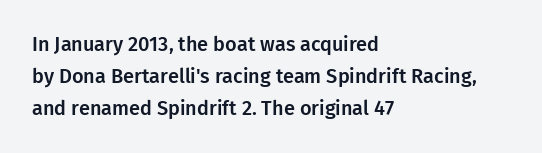
{"italic": "no", "underline": "no", "align": "left", "line_spacing": "normal", "line_spacing_ratio": 1.59, "letter_spacing": "normal", "letter_spacing_em": 0.0, "glyph_px": 20}
